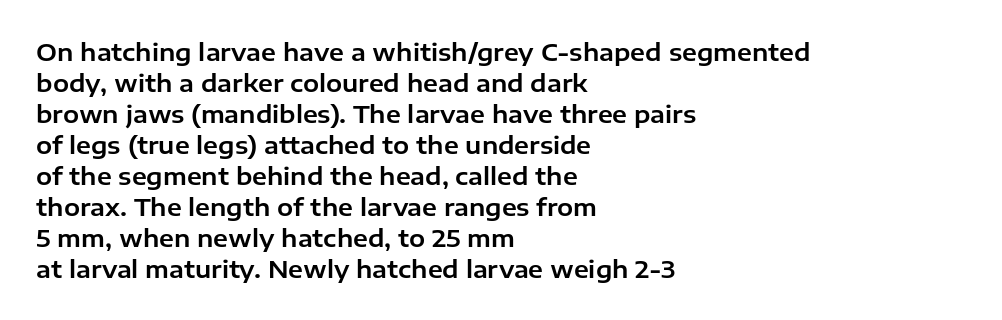
The rag falls on the right side of this text block. How would I describe the line gaps? Plain and ordinary. Ordinary non-slanted type is in use. The gaps between neighbouring characters are ordinary and unremarkable.
